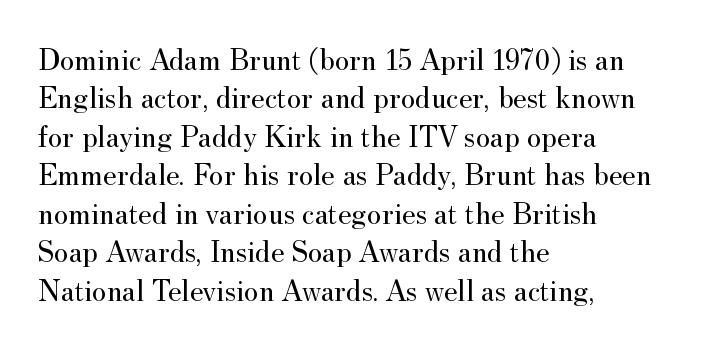
The letters carry serifs — small finishing strokes at the ends of their stems. Is the block centered? No — it sits flush against the left margin. You could not count columns in this text — the font is proportionally spaced. What stands out about the letter spacing? Nothing — it is the standard amount.
